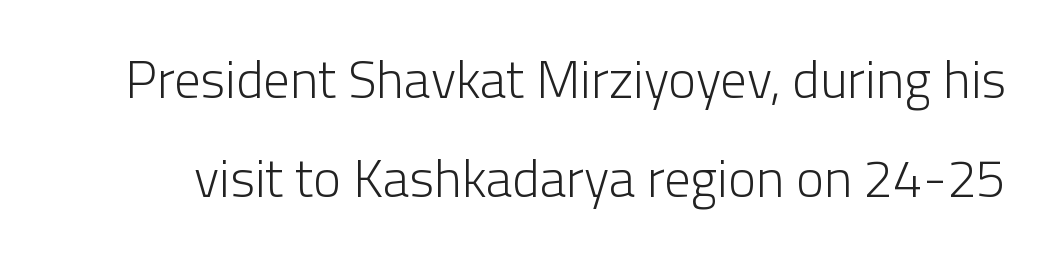
Q: Is the text bold? A: No.
Q: Is the text italic (slanted)? A: No, it is upright.
Q: Is the typeface a serif or a sans-serif typeface? A: Sans-serif.
Q: Is the text underlined? A: No.
Q: Is the spacing between letters normal or unusually wide? A: Normal.
Q: Width (condensed, normal, or wide)? A: Normal.
Q: Stroke contrast? A: Low.
Q: x-height? A: Medium.
Q: Monospaced? A: No.
